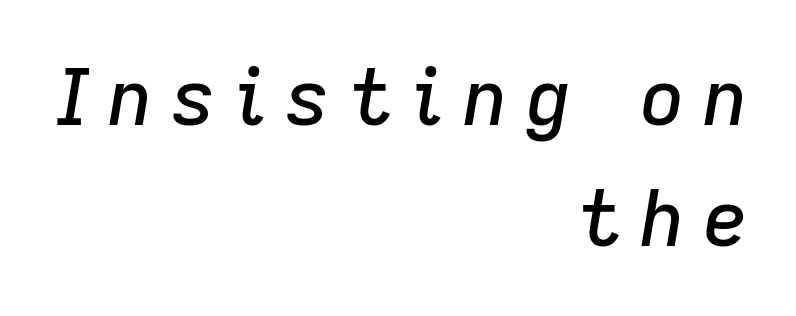
Students, note that the glyphs here are deliberately spaced far apart. This is oblique type, the kind used for emphasis or titles. Compared with typical paragraphs, the rows here are spaced about the same. A typesetter would call this proportional, since set widths differ per character. This rendering features lettering with no underline.
